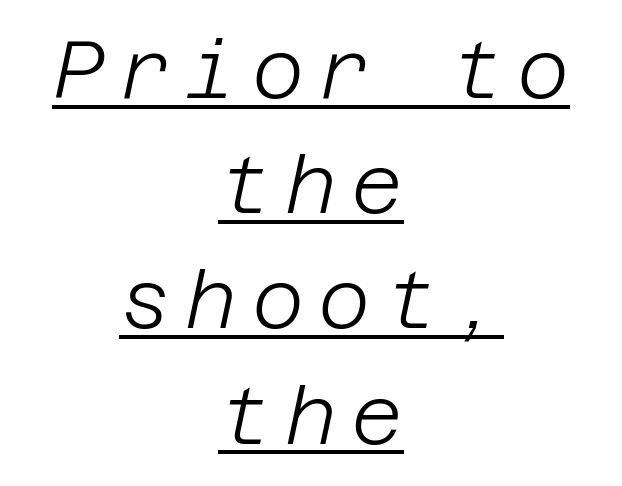
Observe the lean: these are italic letterforms. The face used here appears with an underline applied. The strokes carry an ordinary text weight at most. The designer left line spacing at the default. The typesetter chose a symmetrical, centered arrangement here.
